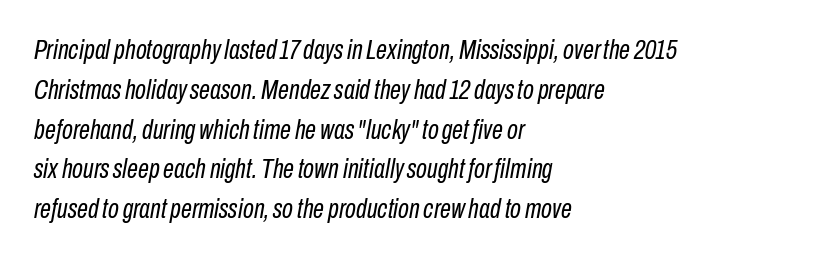
Q: Is the text bold? A: No.
Q: Is the text italic (slanted)? A: Yes, it leans right by about 10 degrees.
Q: Is the text underlined? A: No.
Q: How is the paragraph aligned? A: Left-aligned.
Q: Is the spacing between letters normal or unusually wide? A: Normal.
Q: Is the spacing between lines tight, normal or loose? A: Normal.
Q: Width (condensed, normal, or wide)? A: Condensed.
Q: Stroke contrast? A: Low.
Q: x-height? A: Medium.
Q: Monospaced? A: No.
